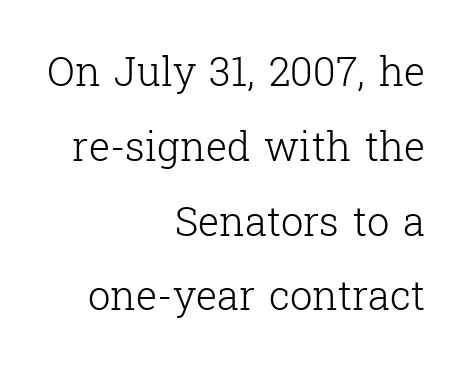
The image shows 40 px light serif type, upright; set right-aligned, line spacing 1.87x, normal letter spacing, not underlined; low stroke contrast and a medium x-height.
